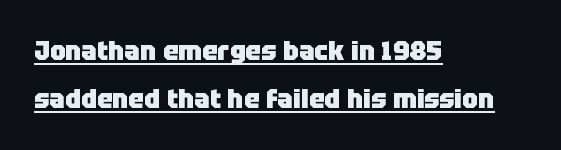
{"italic": "no", "bold": "yes", "underline": "yes", "align": "left", "line_spacing_ratio": 1.83, "letter_spacing": "normal", "letter_spacing_em": 0.0, "glyph_px": 26}
